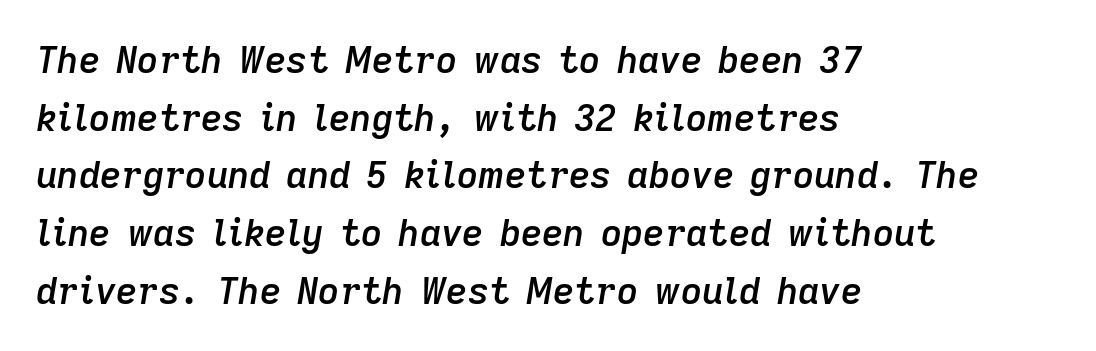
Q: Is the text bold? A: Semi-bold.
Q: Is the text italic (slanted)? A: Yes, it leans right by about 9 degrees.
Q: Is the text underlined? A: No.
Q: How is the paragraph aligned? A: Left-aligned.
Q: Is the spacing between letters normal or unusually wide? A: Normal.
Q: Is the spacing between lines tight, normal or loose? A: Normal.
Q: Width (condensed, normal, or wide)? A: Normal.
Q: Stroke contrast? A: Low.
Q: x-height? A: Medium.
Q: Monospaced? A: No.
